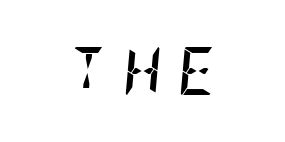
{"italic": "yes", "lean": "right", "slant_degrees": 5, "bold": "yes", "weight": "semibold", "width": "condensed", "stroke_contrast": "low", "x_height": "large", "underline": "no", "letter_spacing": "wide", "letter_spacing_em": 0.33, "glyph_px": 48}
